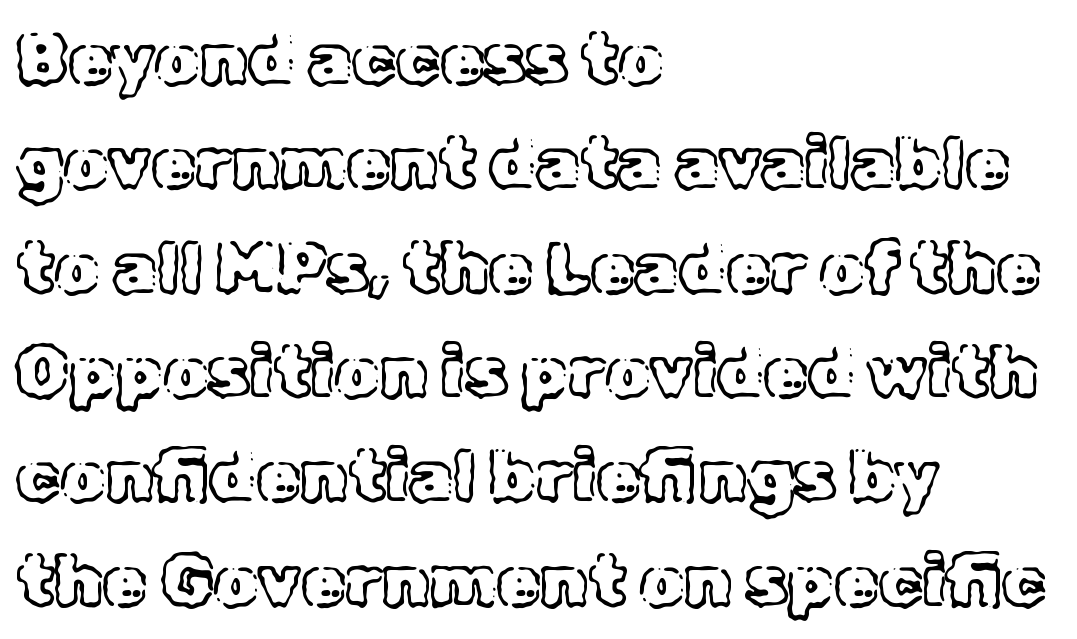
The face used here is proportionally spaced, like ordinary book or web type. In terms of posture, this sample is upright. Just letters on the line, the space beneath them empty. This rendering leaves character spacing at its baseline value. Which margin do the lines hug? The left one — the right edge is uneven.
